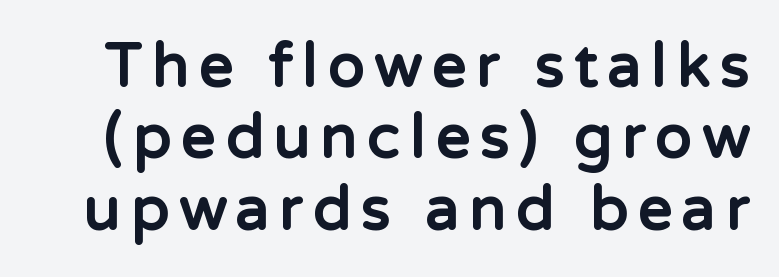
Summary of weight: heavy, a full bold. Is there any slant? The stems are plumb. Examine the stroke ends and you'll find no serifs. These lines are rendered in a variable-pitch font.
